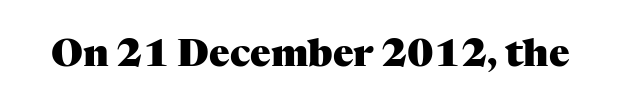
Q: Is the text bold? A: Yes.
Q: Is the text italic (slanted)? A: No, it is upright.
Q: Is the typeface a serif or a sans-serif typeface? A: Serif.
Q: Is the text underlined? A: No.
Q: Is the spacing between letters normal or unusually wide? A: Normal.
Q: Width (condensed, normal, or wide)? A: Normal.
Q: Stroke contrast? A: Medium.
Q: x-height? A: Medium.
Q: Monospaced? A: No.
